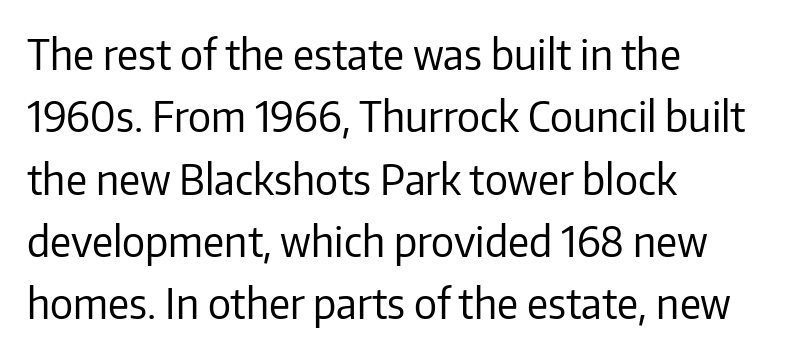
The image shows 41 px regular-weight sans-serif type, upright; set left-aligned, normal line spacing (1.52x), normal letter spacing, not underlined; low stroke contrast and a medium x-height.
